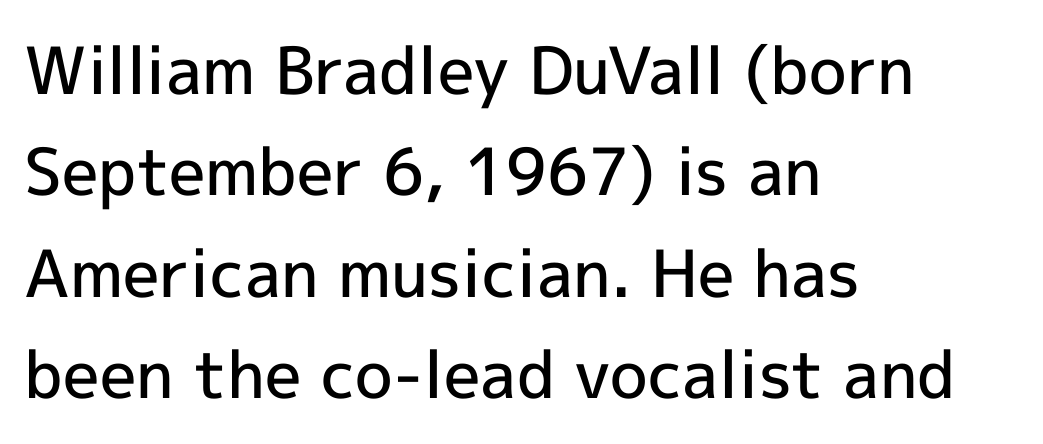
The image shows 65 px semibold sans-serif type, upright; set left-aligned, normal line spacing (1.56x), normal letter spacing, not underlined; a medium x-height.
